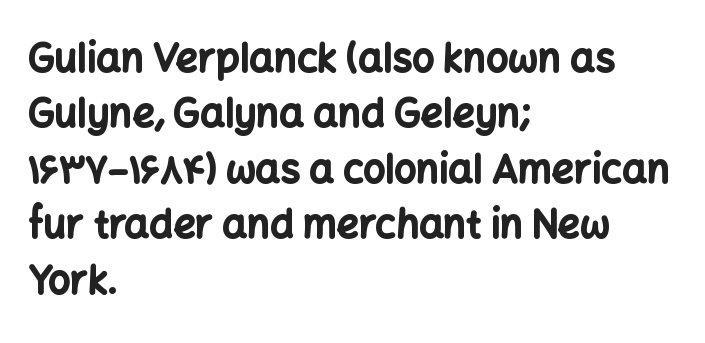
{"serif": "no", "italic": "no", "bold": "yes", "weight": "bold", "width": "normal", "stroke_contrast": "low", "x_height": "medium", "monospaced": "no", "underline": "no", "align": "left", "line_spacing": "normal", "line_spacing_ratio": 1.42, "letter_spacing": "normal", "letter_spacing_em": 0.0, "glyph_px": 39}
